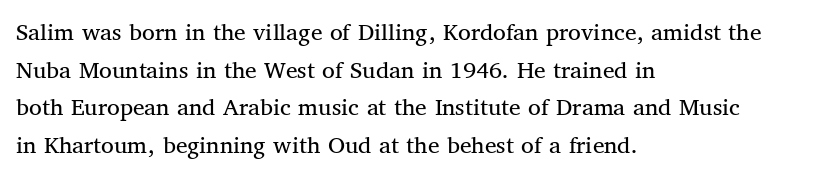
The image shows 26 px text type, upright; set left-aligned, normal line spacing (1.45x), normal letter spacing, not underlined.
